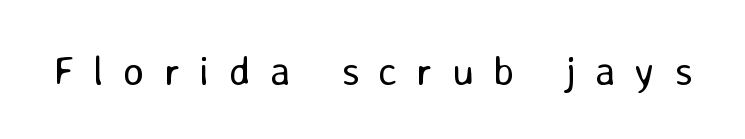
The image shows 41 px regular-weight sans-serif type, upright; set unusually wide letter spacing (+0.47 em), not underlined; low stroke contrast and a medium x-height.
